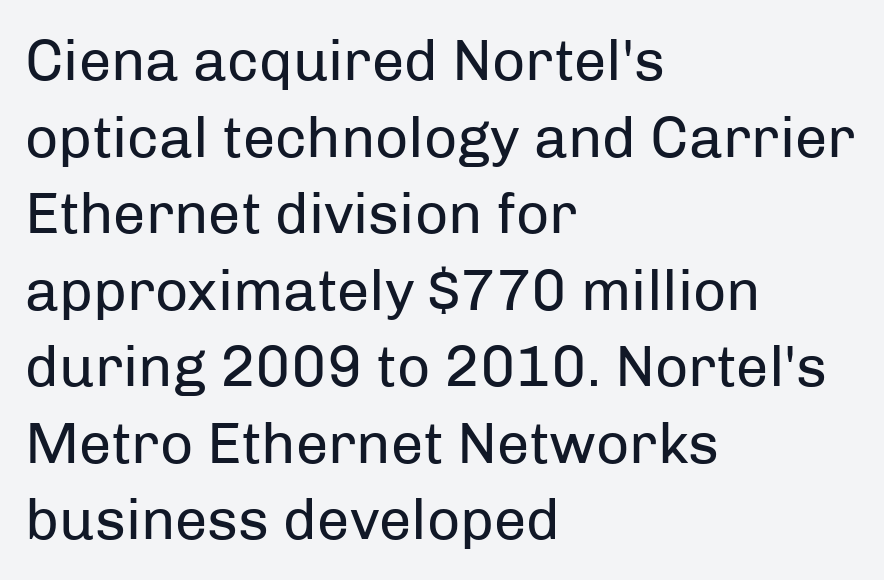
Check the space under the baseline: it is left empty. Evenly set lines give the paragraph a standard silhouette. These lines are rendered in a variable-pitch font. Caption: face not bold, strokes unweighted. Classification — sans serif.
